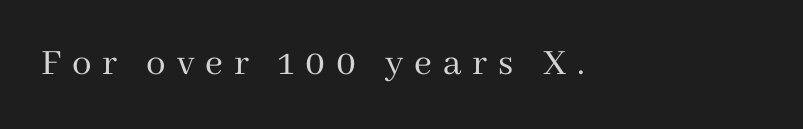
{"serif": "yes", "italic": "no", "bold": "no", "weight": "regular", "width": "normal", "stroke_contrast": "medium", "x_height": "medium", "monospaced": "no", "underline": "no", "letter_spacing": "wide", "letter_spacing_em": 0.28, "glyph_px": 39}
